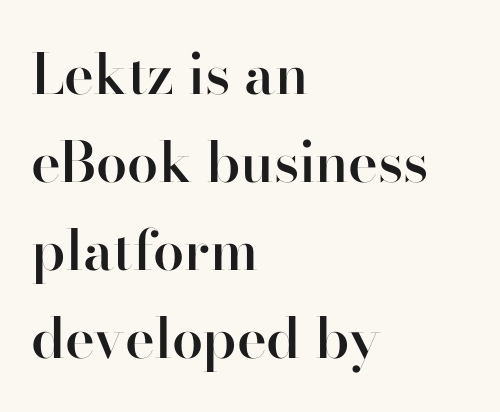
When letters stand straight like this, we call the style roman or upright. Look at the bottom of the vertical strokes: they stop flat, with no serifs. Summary of weight: moderately heavy, a semibold. No extra tracking has been applied to these lines. Bare-footed words on every line.
